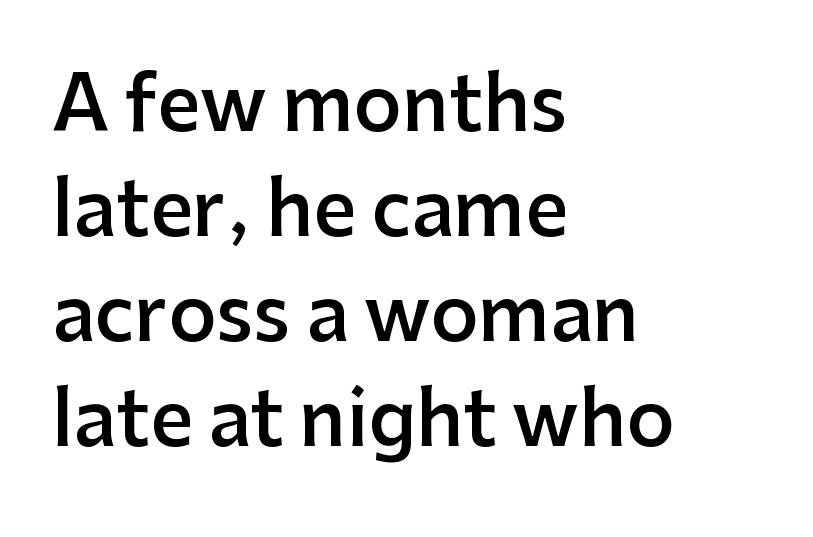
Q: Is the text bold? A: Semi-bold.
Q: Is the text italic (slanted)? A: No, it is upright.
Q: Is the typeface a serif or a sans-serif typeface? A: Sans-serif.
Q: Is the text underlined? A: No.
Q: How is the paragraph aligned? A: Left-aligned.
Q: Is the spacing between letters normal or unusually wide? A: Normal.
Q: Is the spacing between lines tight, normal or loose? A: Normal.
Q: Width (condensed, normal, or wide)? A: Normal.
Q: Stroke contrast? A: Low.
Q: x-height? A: Medium.
Q: Monospaced? A: No.
